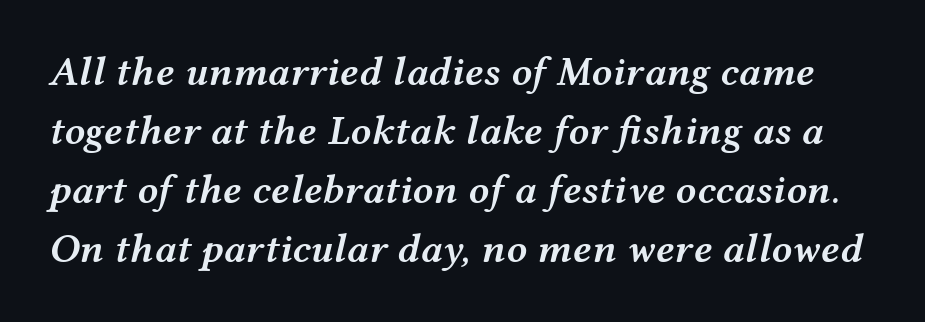
These lines are rendered in a variable-pitch font. Summary of vertical rhythm: regular, with standard interline spacing. Descenders hang freely into open space. Italic? Definitely — the glyphs are oblique. The characters look somewhat weighty, a semibold short of true bold.
